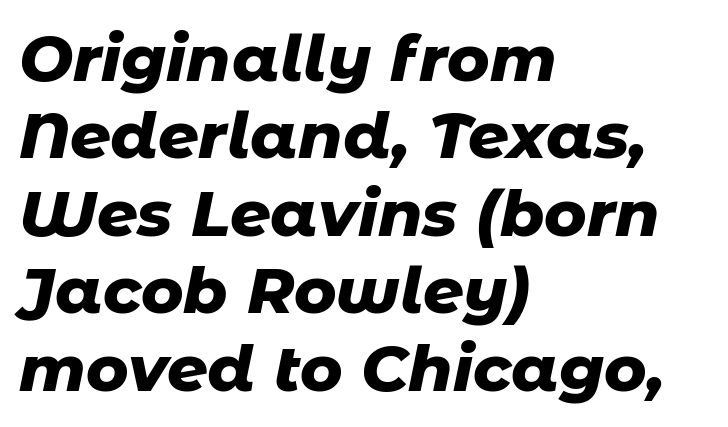
The image shows 64 px heavy type, italic (leaning right); set left-aligned, line spacing 1.21x, normal letter spacing, not underlined; low stroke contrast and a medium x-height.
